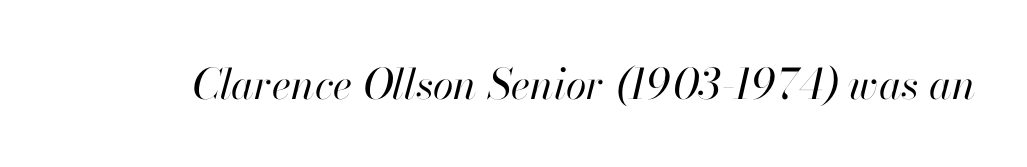
Q: Is the text bold? A: No.
Q: Is the text italic (slanted)? A: Yes, it leans right by about 13 degrees.
Q: Is the text underlined? A: No.
Q: Is the spacing between letters normal or unusually wide? A: Normal.
Q: Width (condensed, normal, or wide)? A: Normal.
Q: Stroke contrast? A: High.
Q: x-height? A: Small.
Q: Monospaced? A: No.
